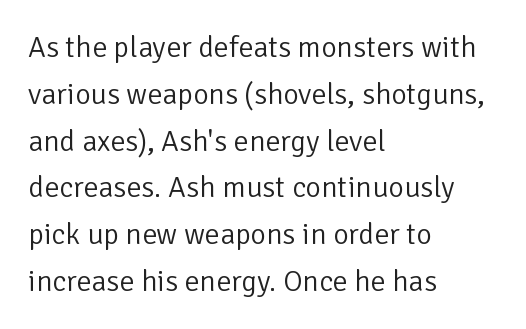
Q: Is the text bold? A: No.
Q: Is the text italic (slanted)? A: No, it is upright.
Q: Is the typeface a serif or a sans-serif typeface? A: Sans-serif.
Q: Is the text underlined? A: No.
Q: How is the paragraph aligned? A: Left-aligned.
Q: Is the spacing between letters normal or unusually wide? A: Normal.
Q: Is the spacing between lines tight, normal or loose? A: Normal.
Q: Width (condensed, normal, or wide)? A: Normal.
Q: Stroke contrast? A: Low.
Q: x-height? A: Medium.
Q: Monospaced? A: No.
